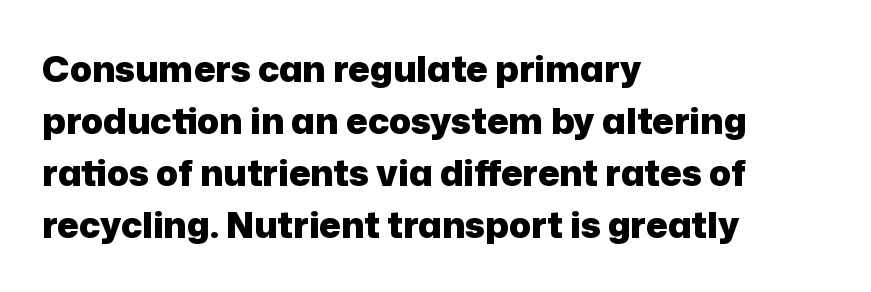
Q: Is the text bold? A: Yes.
Q: Is the text italic (slanted)? A: No, it is upright.
Q: Is the typeface a serif or a sans-serif typeface? A: Sans-serif.
Q: Is the text underlined? A: No.
Q: How is the paragraph aligned? A: Left-aligned.
Q: Is the spacing between letters normal or unusually wide? A: Normal.
Q: Is the spacing between lines tight, normal or loose? A: Normal.
Q: Width (condensed, normal, or wide)? A: Normal.
Q: Stroke contrast? A: Low.
Q: x-height? A: Medium.
Q: Monospaced? A: No.
